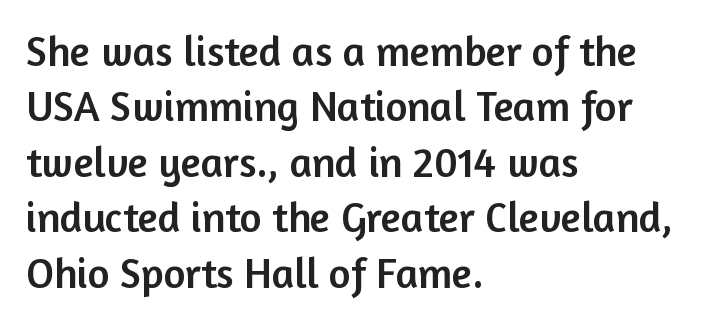
{"serif": "no", "italic": "no", "width": "normal", "stroke_contrast": "low", "x_height": "medium", "monospaced": "no", "underline": "no", "align": "left", "line_spacing": "normal", "line_spacing_ratio": 1.32, "letter_spacing": "normal", "letter_spacing_em": 0.0, "glyph_px": 42}
